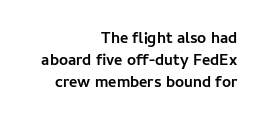
{"italic": "no", "underline": "no", "align": "right", "line_spacing": "tight", "line_spacing_ratio": 1.09, "letter_spacing": "normal", "letter_spacing_em": 0.0, "glyph_px": 20}
